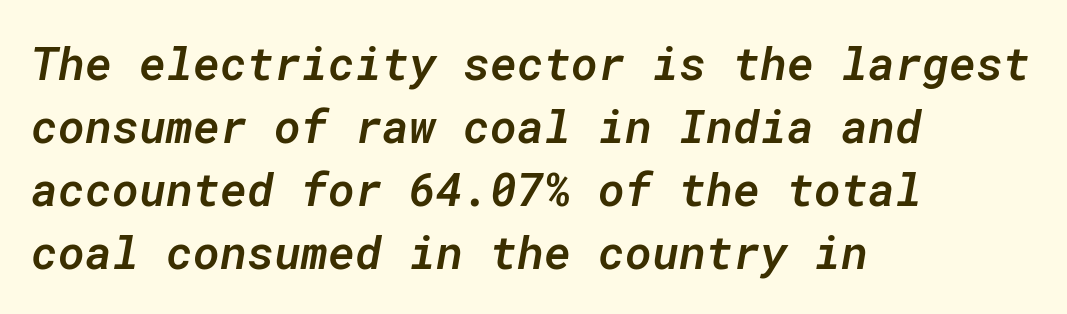
{"italic": "yes", "lean": "right", "slant_degrees": 10, "bold": "semi", "weight": "semibold", "width": "normal", "stroke_contrast": "low", "x_height": "medium", "monospaced": "yes", "underline": "no", "align": "left", "line_spacing": "normal", "line_spacing_ratio": 1.37, "letter_spacing": "normal", "letter_spacing_em": 0.0, "glyph_px": 46}
